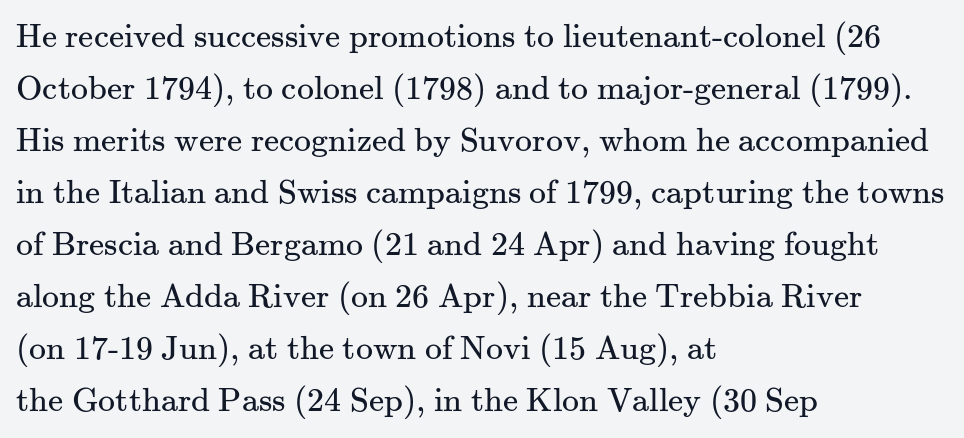
The image shows 34 px regular-weight serif type, upright; set left-aligned, normal line spacing (1.53x), normal letter spacing, not underlined; medium stroke contrast and a small x-height.
